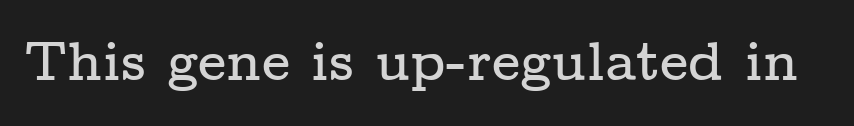
{"serif": "yes", "italic": "no", "width": "wide", "stroke_contrast": "low", "x_height": "medium", "monospaced": "no", "underline": "no", "letter_spacing": "normal", "letter_spacing_em": 0.0, "glyph_px": 55}
